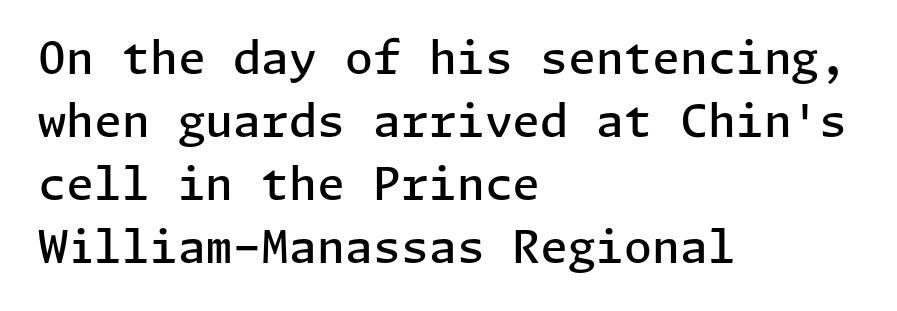
Q: Is the text bold? A: Semi-bold.
Q: Is the text italic (slanted)? A: No, it is upright.
Q: Is the typeface a serif or a sans-serif typeface? A: Sans-serif.
Q: Is the text underlined? A: No.
Q: How is the paragraph aligned? A: Left-aligned.
Q: Is the spacing between letters normal or unusually wide? A: Normal.
Q: Is the spacing between lines tight, normal or loose? A: Normal.
Q: Width (condensed, normal, or wide)? A: Normal.
Q: Stroke contrast? A: Low.
Q: x-height? A: Medium.
